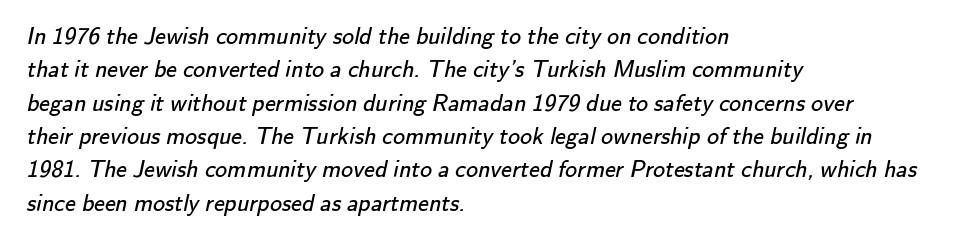
{"bold": "no", "underline": "no", "align": "left", "line_spacing": "normal", "line_spacing_ratio": 1.39, "letter_spacing": "normal", "letter_spacing_em": 0.0, "glyph_px": 24}
